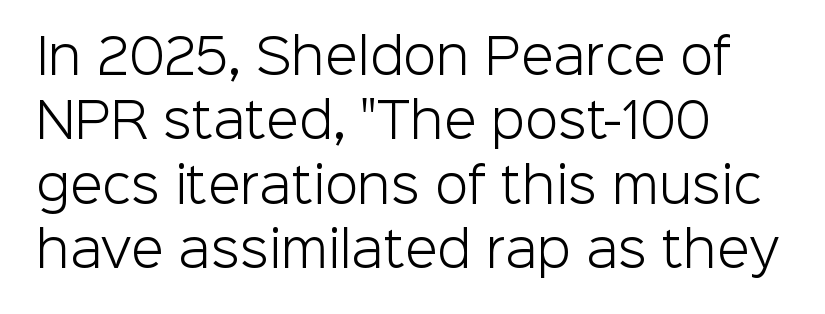
Bare-footed words on every line. Every character sits straight up, as roman type does. These lines are set flush left with a ragged right edge. Note the varied advance widths — an 'i' is clearly narrower than an 'm'. Leading matches the norm, producing a regular column. Nothing unusual about the tracking: characters are spaced as the font intends.
